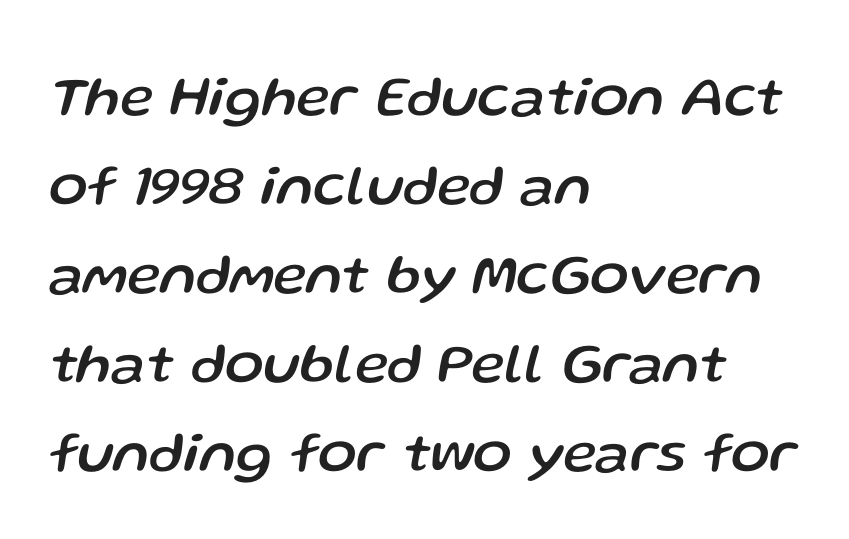
These lines are rendered in a variable-pitch font. This sample is left-justified, so line endings fall wherever the words run out. The face used here has a pronounced slope to its letters. These lines keep a tight, regular rhythm from letter to letter. The baseline area is clear. The passage shown stacks its lines at a standard gap.
